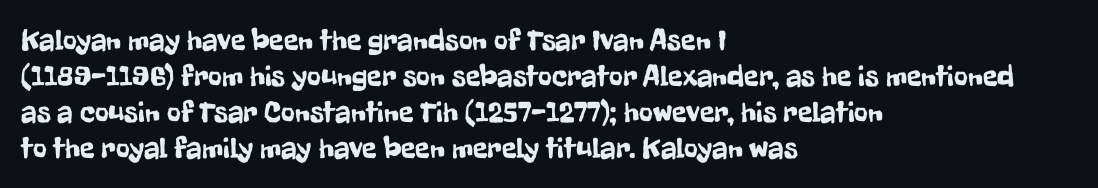
The image shows 30 px condensed sans-serif type, upright; set left-aligned, line spacing 1.2x, normal letter spacing, not underlined; low stroke contrast and a medium x-height.
